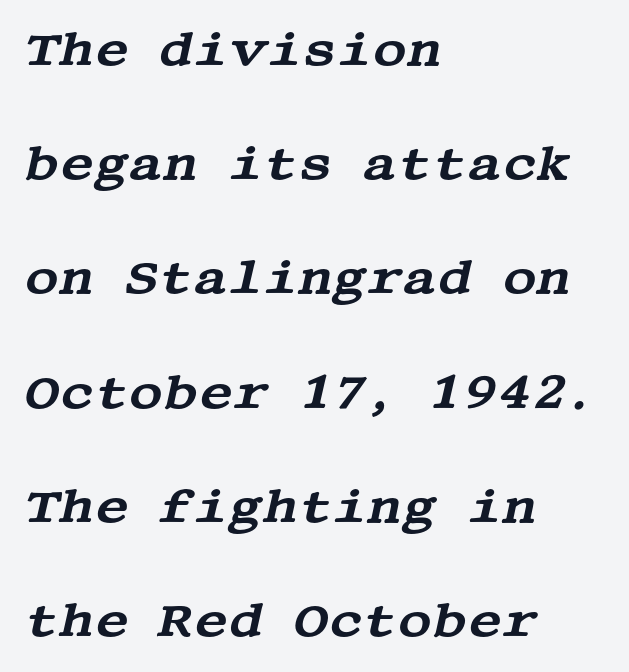
Q: Is the text italic (slanted)? A: Yes, it leans right by about 13 degrees.
Q: Is the typeface a serif or a sans-serif typeface? A: Serif.
Q: Is the text underlined? A: No.
Q: How is the paragraph aligned? A: Left-aligned.
Q: Is the spacing between letters normal or unusually wide? A: Normal.
Q: Is the spacing between lines tight, normal or loose? A: Loose.
Q: Width (condensed, normal, or wide)? A: Wide.
Q: Stroke contrast? A: Medium.
Q: x-height? A: Large.
